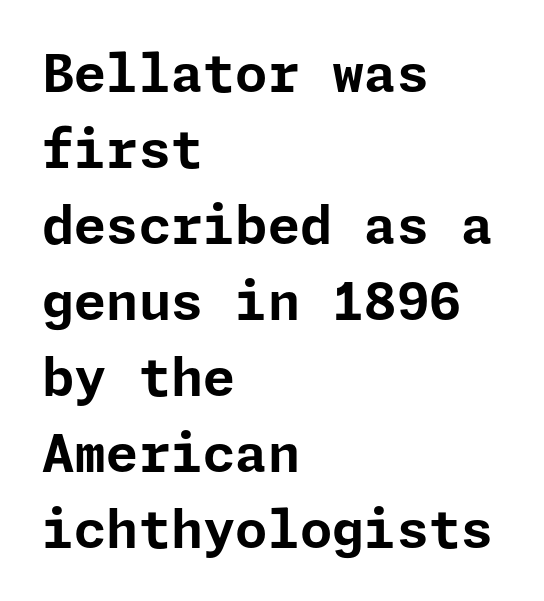
{"serif": "no", "italic": "no", "bold": "yes", "weight": "bold", "width": "normal", "stroke_contrast": "low", "x_height": "medium", "underline": "no", "align": "left", "line_spacing": "normal", "line_spacing_ratio": 1.46, "letter_spacing": "normal", "letter_spacing_em": 0.0, "glyph_px": 52}
